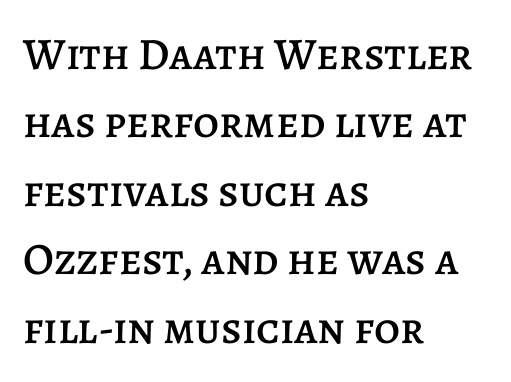
Line starts are locked; line ends wander. The gap between lines stays unmarked. Do the characters align in a grid? No, the font is proportional. This is the regular roman posture of the typeface.
